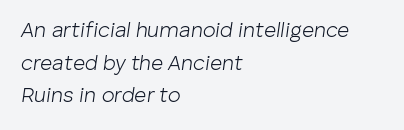
Q: Is the text bold? A: No.
Q: Is the text italic (slanted)? A: Yes, it leans right by about 8 degrees.
Q: Is the text underlined? A: No.
Q: How is the paragraph aligned? A: Left-aligned.
Q: Is the spacing between letters normal or unusually wide? A: Normal.
Q: Is the spacing between lines tight, normal or loose? A: Normal.
